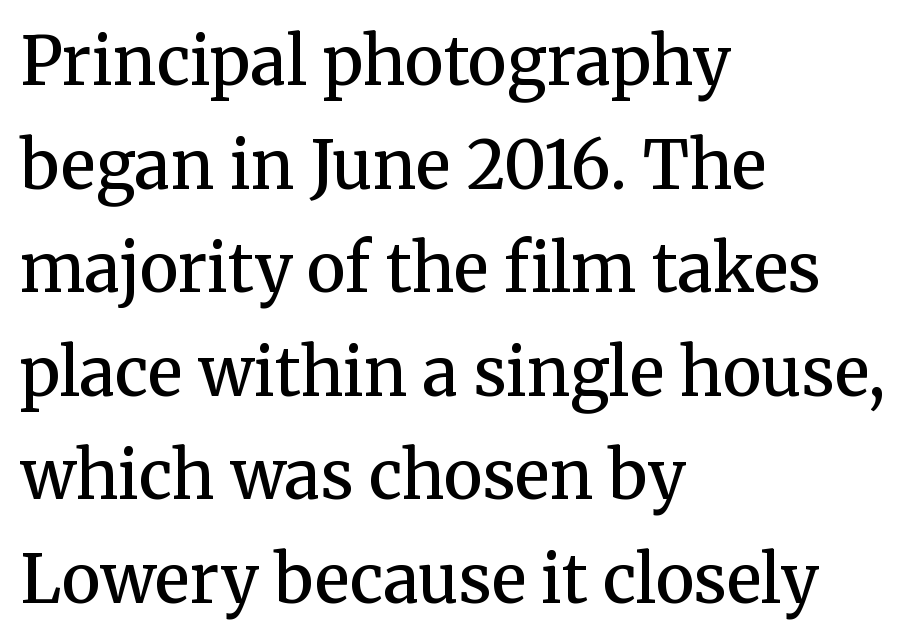
Character widths vary here, with narrow letters taking less room than wide ones. A clean baseline with only descenders dipping below it. This is roman type, the default non-slanted kind. Typeset ragged right — the left edge is the straight one.
